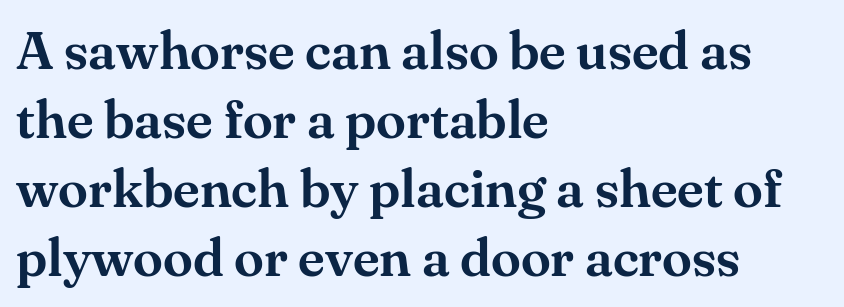
Nobody drew a line under any word here. Inter-character spacing is left at the font's built-in metrics. A typesetter would call this proportional, since set widths differ per character. Reading down the block, your eye returns to a fixed left position each line.
